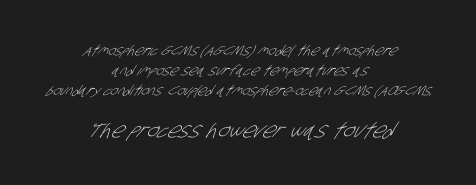
Q: Is the text bold? A: No.
Q: Is the text underlined? A: No.
Q: How is the paragraph aligned? A: Centered.
Q: Is the spacing between letters normal or unusually wide? A: Normal.
Q: Is the spacing between lines tight, normal or loose? A: Normal.
Q: Which block of text is set in a larger size, the first (top) or the second (bottom)? A: The second (bottom) one.
